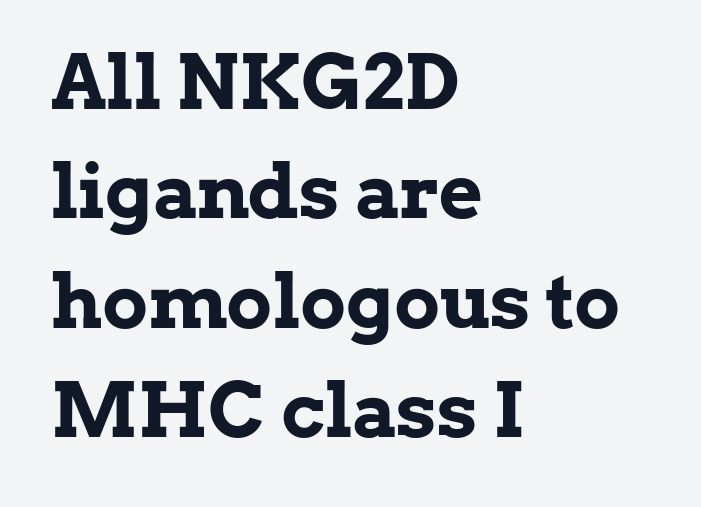
Q: Is the text bold? A: Yes.
Q: Is the text italic (slanted)? A: No, it is upright.
Q: Is the typeface a serif or a sans-serif typeface? A: Serif.
Q: Is the text underlined? A: No.
Q: How is the paragraph aligned? A: Left-aligned.
Q: Is the spacing between letters normal or unusually wide? A: Normal.
Q: Is the spacing between lines tight, normal or loose? A: Normal.
Q: Width (condensed, normal, or wide)? A: Normal.
Q: Stroke contrast? A: Low.
Q: x-height? A: Medium.
Q: Monospaced? A: No.
